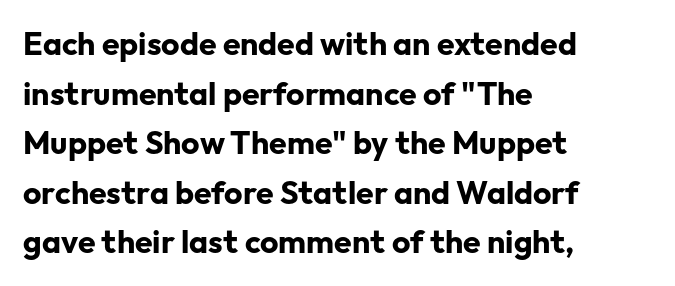
Q: Is the text bold? A: Yes.
Q: Is the text italic (slanted)? A: No, it is upright.
Q: Is the typeface a serif or a sans-serif typeface? A: Sans-serif.
Q: Is the text underlined? A: No.
Q: How is the paragraph aligned? A: Left-aligned.
Q: Is the spacing between letters normal or unusually wide? A: Normal.
Q: Is the spacing between lines tight, normal or loose? A: Normal.
Q: Width (condensed, normal, or wide)? A: Normal.
Q: Stroke contrast? A: Low.
Q: x-height? A: Medium.
Q: Monospaced? A: No.
